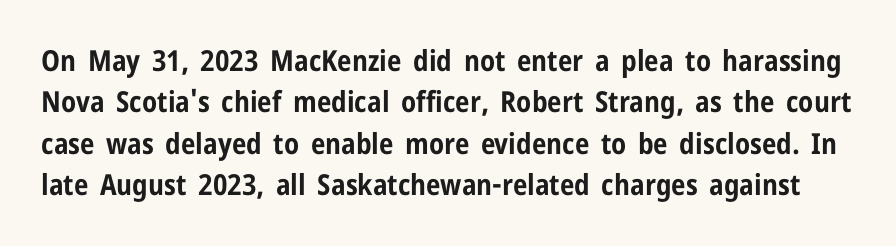
The image shows 29 px bold, condensed sans-serif type, upright; set normal line spacing (1.43x), normal letter spacing, not underlined; low stroke contrast and a medium x-height.
